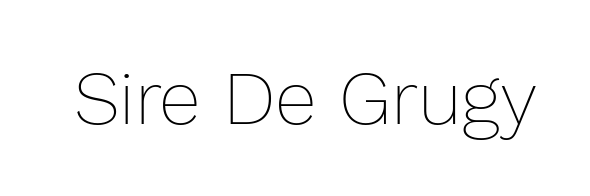
{"italic": "no", "bold": "no", "weight": "thin", "width": "normal", "stroke_contrast": "low", "x_height": "medium", "monospaced": "no", "underline": "no", "letter_spacing": "normal", "letter_spacing_em": 0.0, "glyph_px": 76}
